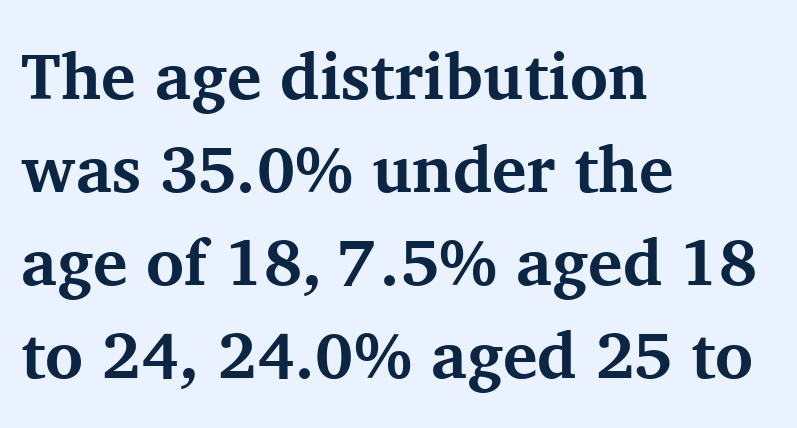
{"serif": "yes", "italic": "no", "bold": "yes", "weight": "bold", "width": "normal", "stroke_contrast": "medium", "x_height": "medium", "monospaced": "no", "underline": "no", "align": "left", "line_spacing": "normal", "line_spacing_ratio": 1.43, "letter_spacing": "normal", "letter_spacing_em": 0.0, "glyph_px": 65}
